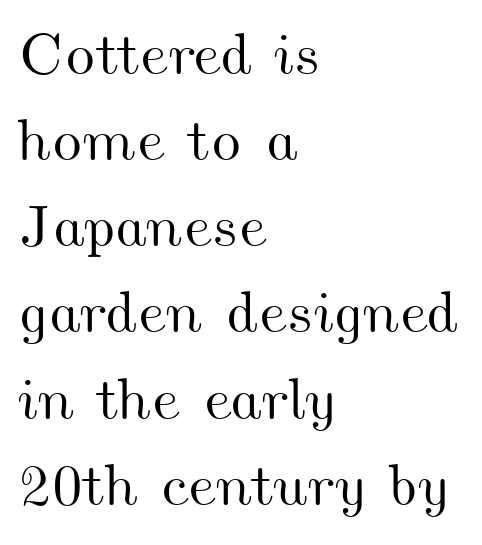
{"width": "wide", "stroke_contrast": "medium", "x_height": "small", "monospaced": "no", "underline": "no", "align": "left", "line_spacing": "normal", "line_spacing_ratio": 1.46, "letter_spacing": "normal", "letter_spacing_em": 0.0, "glyph_px": 59}
